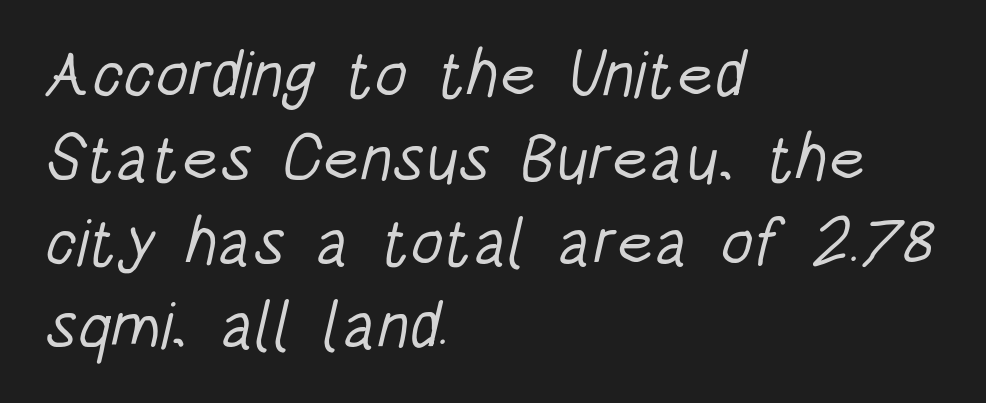
The image shows 66 px light, condensed sans-serif type; set left-aligned, normal line spacing (1.27x), normal letter spacing, not underlined; low stroke contrast and a large x-height.
